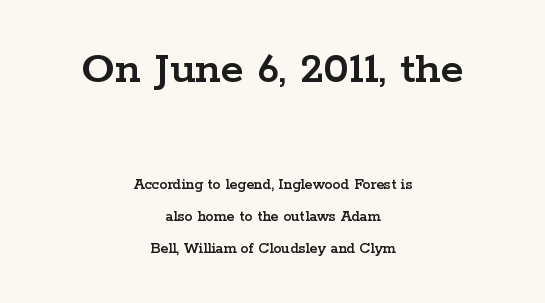
The rendering positions every line midway between the sides. Vertically, the passage feels expansive, rows floating well apart. Rule under the text: the space is simply empty. The font's upright variant was chosen for this text. The font family rendered here belongs to the serif group. The rendering uses natural spacing where letterforms have individual widths.
